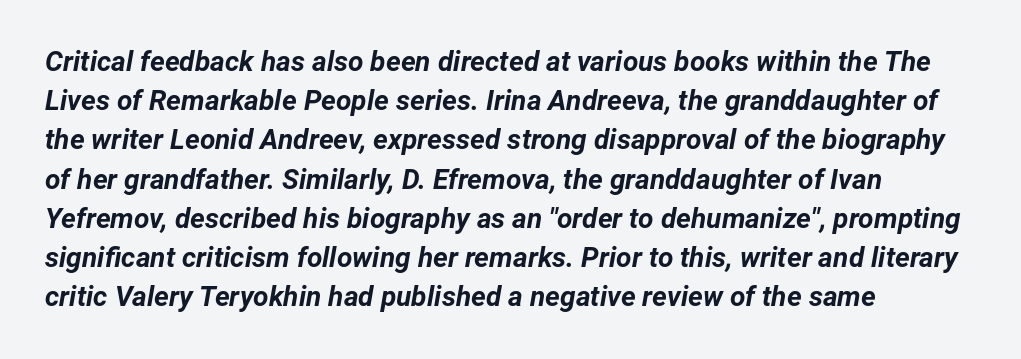
{"italic": "yes", "lean": "right", "slant_degrees": 12, "bold": "yes", "weight": "bold", "width": "normal", "stroke_contrast": "low", "x_height": "medium", "monospaced": "no", "underline": "no", "align": "left", "line_spacing": "normal", "line_spacing_ratio": 1.4, "letter_spacing": "normal", "letter_spacing_em": 0.0, "glyph_px": 28}
